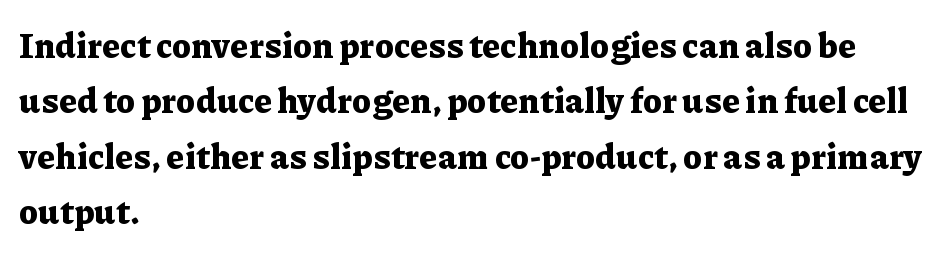
The image shows 35 px bold serif type, upright; set left-aligned, normal line spacing (1.58x), normal letter spacing, not underlined; low stroke contrast and a medium x-height.
